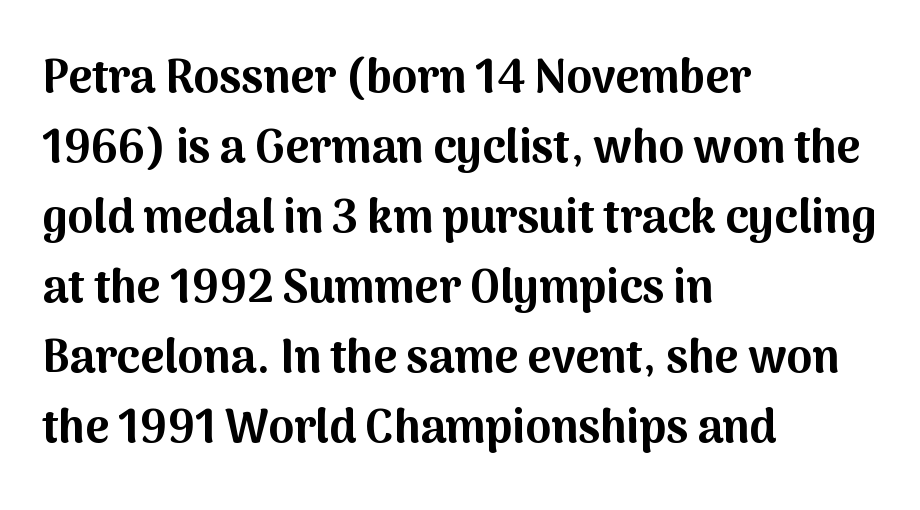
Q: Is the text bold? A: Yes.
Q: Is the text italic (slanted)? A: No, it is upright.
Q: Is the typeface a serif or a sans-serif typeface? A: Sans-serif.
Q: Is the text underlined? A: No.
Q: How is the paragraph aligned? A: Left-aligned.
Q: Is the spacing between letters normal or unusually wide? A: Normal.
Q: Is the spacing between lines tight, normal or loose? A: Normal.
Q: Width (condensed, normal, or wide)? A: Normal.
Q: Stroke contrast? A: Medium.
Q: x-height? A: Medium.
Q: Monospaced? A: No.
